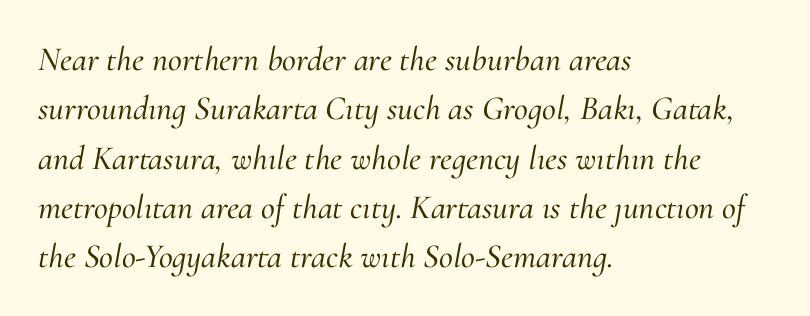
{"serif": "yes", "italic": "yes", "lean": "right", "slant_degrees": 10, "width": "normal", "stroke_contrast": "medium", "x_height": "small", "monospaced": "no", "underline": "no", "align": "left", "line_spacing": "normal", "line_spacing_ratio": 1.45, "letter_spacing": "normal", "letter_spacing_em": 0.0, "glyph_px": 34}
